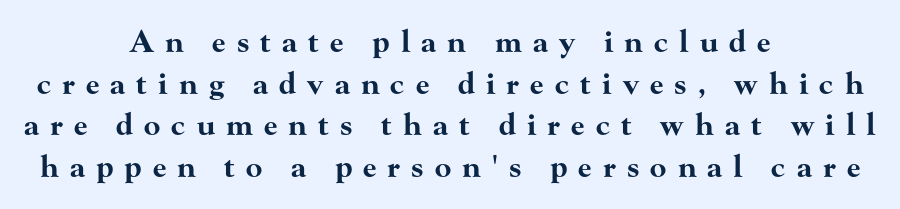
Posture: straight, roman, zero tilt. A serif font was chosen for this passage. Typographic density is high because the face is bold. This sample is center-justified, so both line endings float freely. Tracking here is generous; glyphs stand well apart from one another. Lines of text with bare space underneath.
